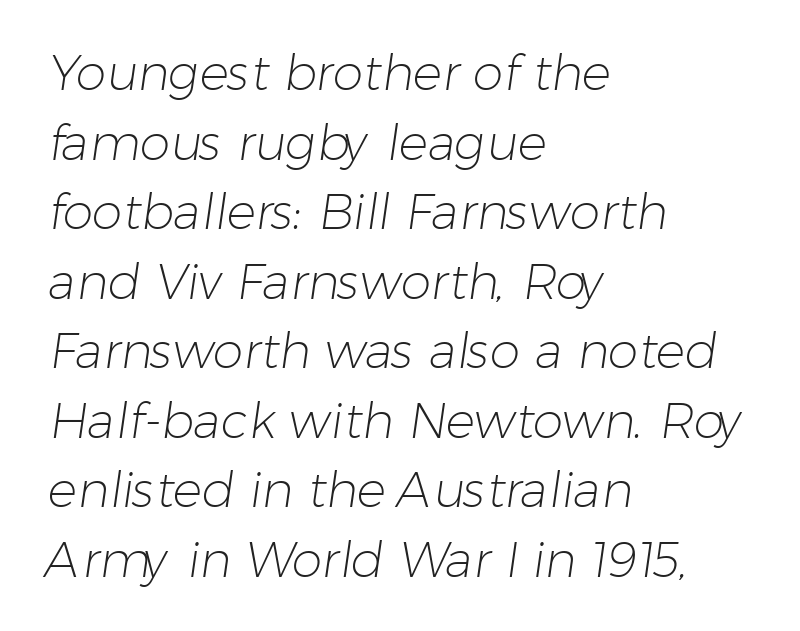
{"serif": "no", "bold": "no", "weight": "light", "width": "normal", "stroke_contrast": "low", "x_height": "medium", "monospaced": "no", "underline": "no", "align": "left", "line_spacing": "normal", "line_spacing_ratio": 1.42, "letter_spacing": "normal", "letter_spacing_em": 0.0, "glyph_px": 49}
